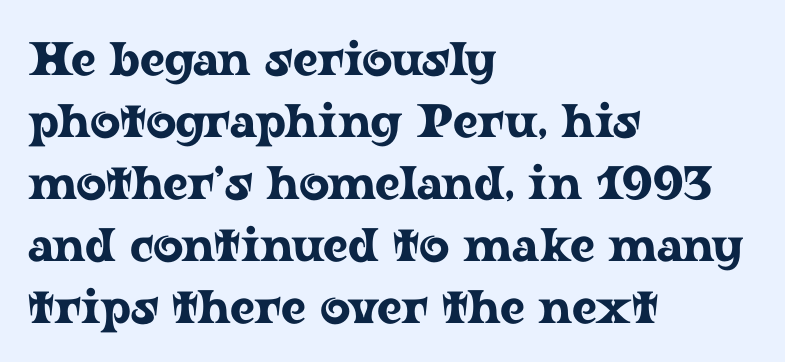
Q: Is the text italic (slanted)? A: No, it is upright.
Q: Is the typeface a serif or a sans-serif typeface? A: Serif.
Q: Is the text underlined? A: No.
Q: How is the paragraph aligned? A: Left-aligned.
Q: Is the spacing between letters normal or unusually wide? A: Normal.
Q: Is the spacing between lines tight, normal or loose? A: Normal.
Q: Width (condensed, normal, or wide)? A: Wide.
Q: Stroke contrast? A: Low.
Q: x-height? A: Medium.
Q: Monospaced? A: No.
